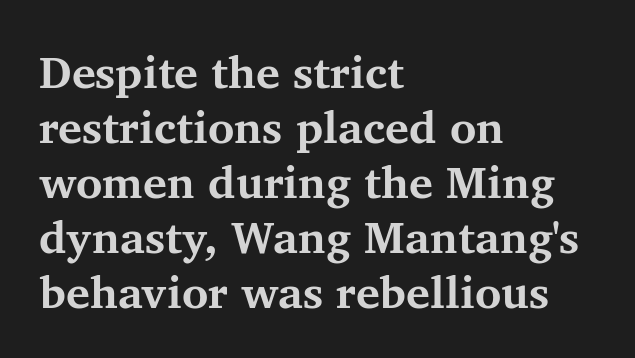
The image shows 45 px bold serif type, upright; set left-aligned, line spacing 1.22x, normal letter spacing, not underlined; medium stroke contrast and a medium x-height.
